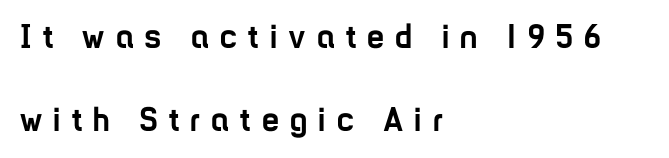
The image shows 34 px semibold, condensed sans-serif type, upright; set left-aligned, loose line spacing (2.43x), unusually wide letter spacing (+0.33 em), not underlined; low stroke contrast and a medium x-height.
